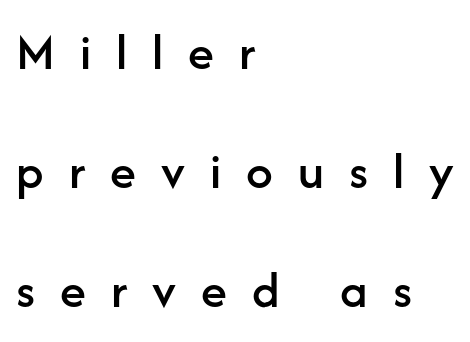
{"serif": "no", "italic": "no", "width": "normal", "stroke_contrast": "low", "x_height": "medium", "monospaced": "no", "underline": "no", "align": "left", "line_spacing": "loose", "line_spacing_ratio": 2.25, "letter_spacing": "wide", "letter_spacing_em": 0.47, "glyph_px": 53}
